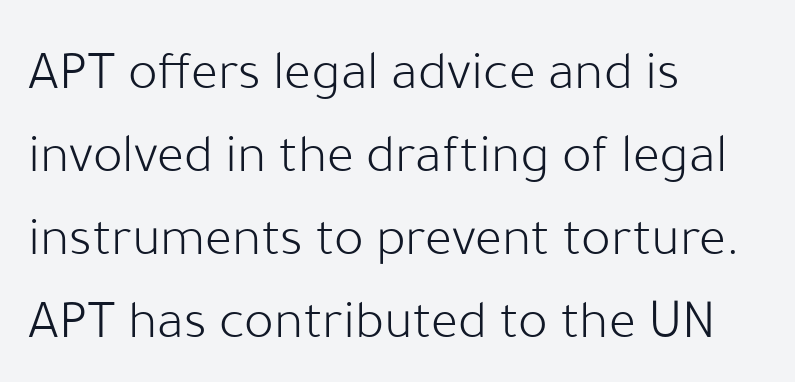
Q: Is the text bold? A: No.
Q: Is the text italic (slanted)? A: No, it is upright.
Q: Is the typeface a serif or a sans-serif typeface? A: Sans-serif.
Q: Is the text underlined? A: No.
Q: How is the paragraph aligned? A: Left-aligned.
Q: Is the spacing between letters normal or unusually wide? A: Normal.
Q: Is the spacing between lines tight, normal or loose? A: Normal.
Q: Width (condensed, normal, or wide)? A: Normal.
Q: Stroke contrast? A: Low.
Q: x-height? A: Medium.
Q: Monospaced? A: No.
